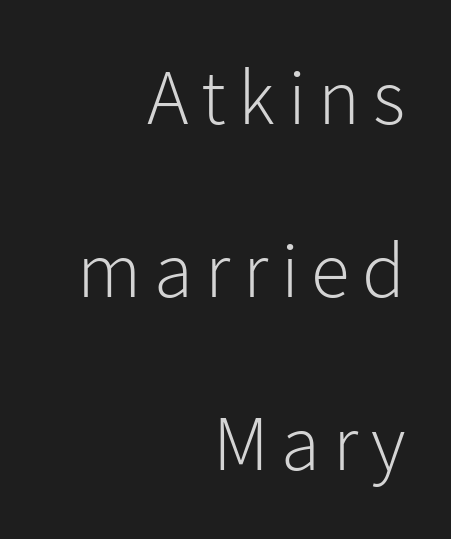
The image shows 79 px light sans-serif type, upright; set right-aligned, loose line spacing (2.19x), not underlined; low stroke contrast and a medium x-height.
